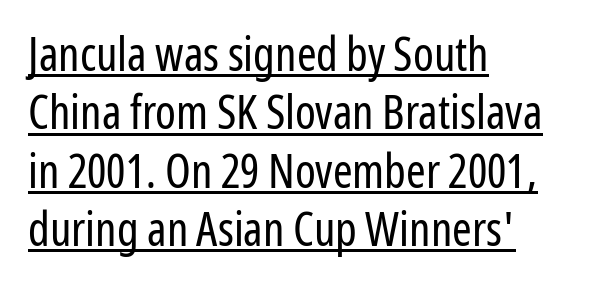
Q: Is the text bold? A: No.
Q: Is the text italic (slanted)? A: No, it is upright.
Q: Is the typeface a serif or a sans-serif typeface? A: Sans-serif.
Q: Is the text underlined? A: Yes.
Q: How is the paragraph aligned? A: Left-aligned.
Q: Is the spacing between letters normal or unusually wide? A: Normal.
Q: Width (condensed, normal, or wide)? A: Condensed.
Q: Stroke contrast? A: Low.
Q: x-height? A: Medium.
Q: Monospaced? A: No.
